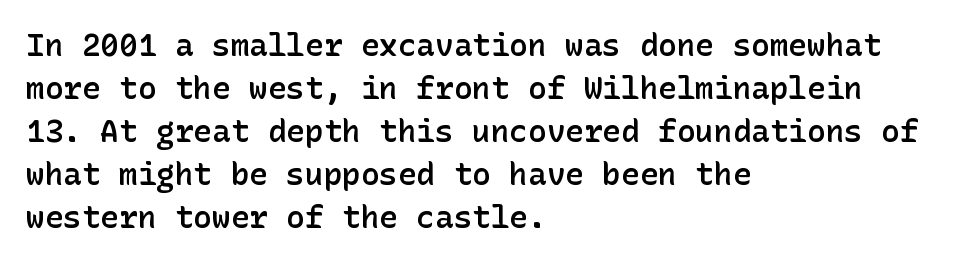
Q: Is the text bold? A: Semi-bold.
Q: Is the text italic (slanted)? A: No, it is upright.
Q: Is the typeface a serif or a sans-serif typeface? A: Sans-serif.
Q: Is the text underlined? A: No.
Q: How is the paragraph aligned? A: Left-aligned.
Q: Is the spacing between letters normal or unusually wide? A: Normal.
Q: Is the spacing between lines tight, normal or loose? A: Normal.
Q: Width (condensed, normal, or wide)? A: Normal.
Q: Stroke contrast? A: Low.
Q: x-height? A: Medium.
